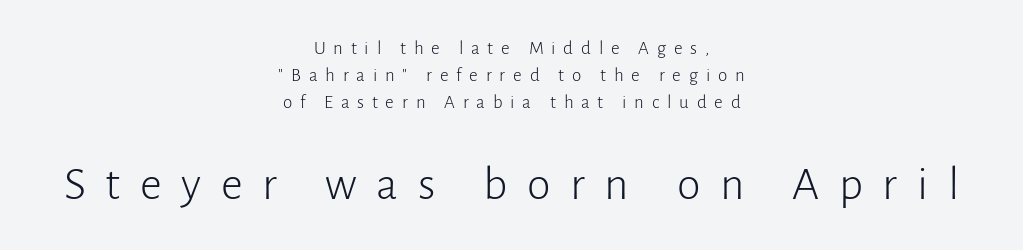
The passage shown is not underscored anywhere. This layout puts the modest block above and the oversized block below. The rendering uses natural spacing where letterforms have individual widths. In CSS terms this would be text-align: center.
